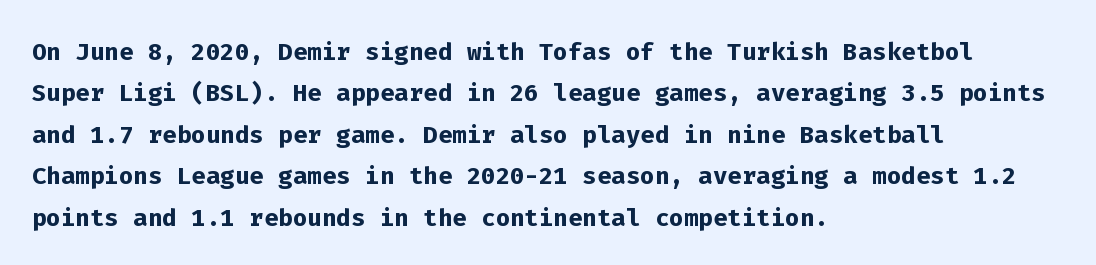
The image shows 34 px semibold sans-serif type, upright, monospaced; set left-aligned, line spacing 1.22x, normal letter spacing, not underlined; low stroke contrast and a medium x-height.
